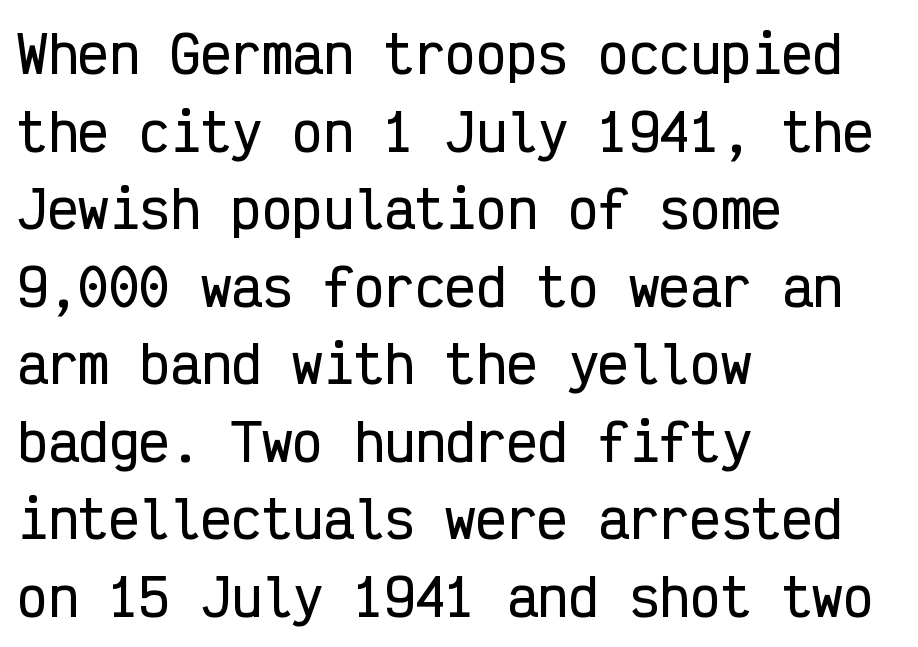
Q: Is the text italic (slanted)? A: No, it is upright.
Q: Is the typeface a serif or a sans-serif typeface? A: Sans-serif.
Q: Is the text underlined? A: No.
Q: How is the paragraph aligned? A: Left-aligned.
Q: Is the spacing between letters normal or unusually wide? A: Normal.
Q: Is the spacing between lines tight, normal or loose? A: Normal.
Q: Width (condensed, normal, or wide)? A: Condensed.
Q: Stroke contrast? A: Low.
Q: x-height? A: Medium.
Q: Monospaced? A: Yes.
